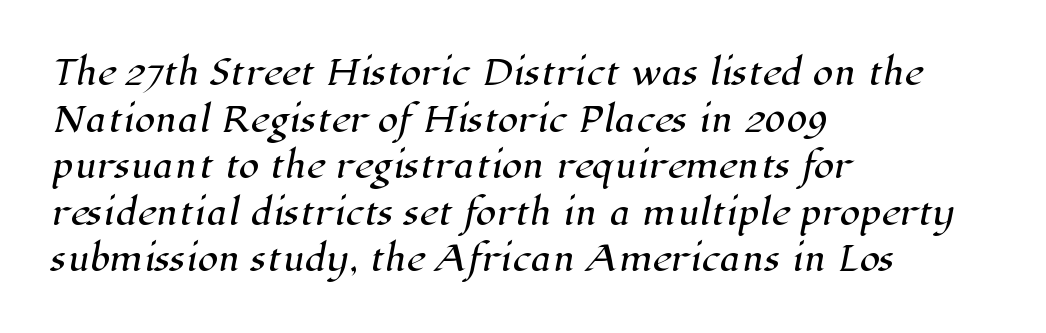
The image shows 33 px serif type; set left-aligned, normal line spacing (1.41x), normal letter spacing, not underlined; high stroke contrast and a medium x-height.
